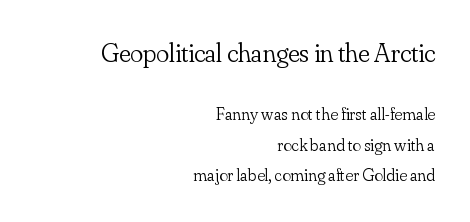
Q: Is the text bold? A: No.
Q: Is the text italic (slanted)? A: No, it is upright.
Q: Is the text underlined? A: No.
Q: How is the paragraph aligned? A: Right-aligned.
Q: Is the spacing between letters normal or unusually wide? A: Normal.
Q: Is the spacing between lines tight, normal or loose? A: Normal.
Q: Which block of text is set in a larger size, the first (top) or the second (bottom)? A: The first (top) one.
